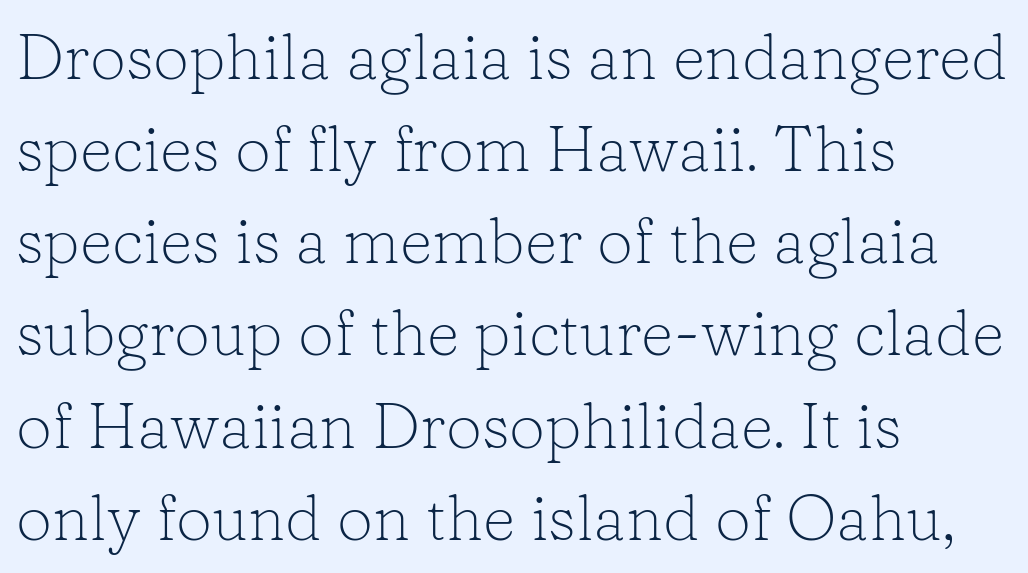
Q: Is the text bold? A: No.
Q: Is the text italic (slanted)? A: No, it is upright.
Q: Is the typeface a serif or a sans-serif typeface? A: Serif.
Q: Is the text underlined? A: No.
Q: How is the paragraph aligned? A: Left-aligned.
Q: Is the spacing between letters normal or unusually wide? A: Normal.
Q: Is the spacing between lines tight, normal or loose? A: Normal.
Q: Width (condensed, normal, or wide)? A: Normal.
Q: Stroke contrast? A: Low.
Q: x-height? A: Medium.
Q: Monospaced? A: No.
